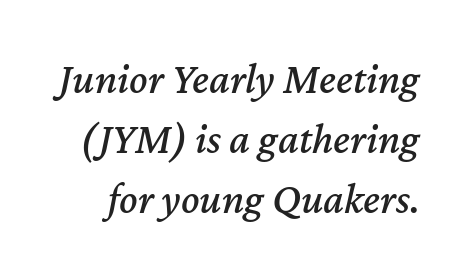
Does extra space separate the letters? No, they use regular spacing. The typography opts for an oblique posture over an upright one. The string is rendered with underlining switched off. Varying glyph widths throughout — classic text-font behaviour.
